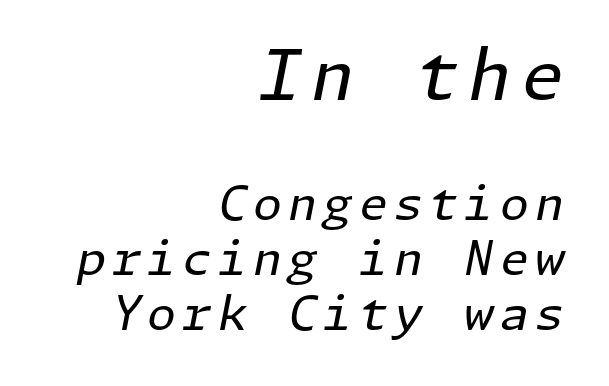
The image shows 70 px regular-weight type, italic (leaning right); set right-aligned, line spacing 1.17x, not underlined; the first (top) block is 1.49x larger; low stroke contrast and a medium x-height.
